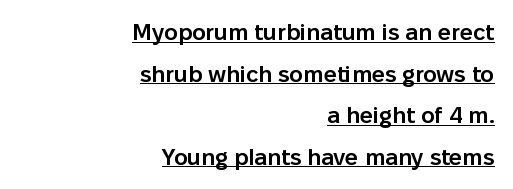
This sample carries an underscore along the baseline area. Strokes here are thickened, but only to semibold level. The axis of the letterforms is exactly vertical. Which margin do the lines hug? The right one — the left edge is uneven.
